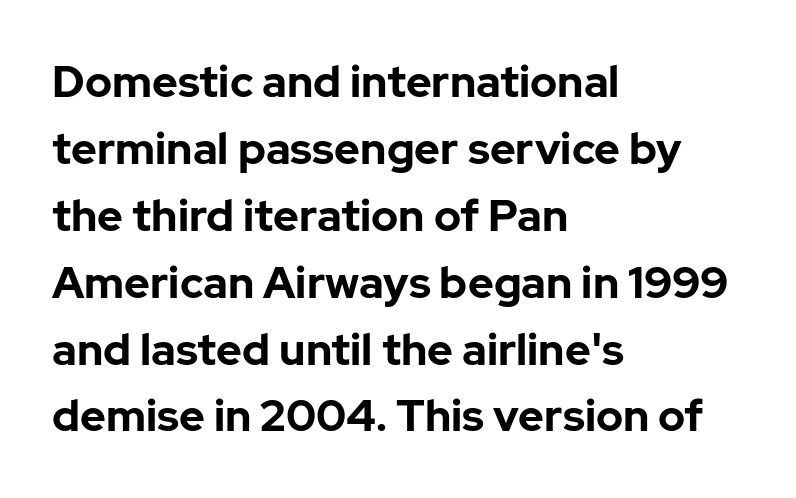
Q: Is the text bold? A: Yes.
Q: Is the text italic (slanted)? A: No, it is upright.
Q: Is the typeface a serif or a sans-serif typeface? A: Sans-serif.
Q: Is the text underlined? A: No.
Q: How is the paragraph aligned? A: Left-aligned.
Q: Is the spacing between letters normal or unusually wide? A: Normal.
Q: Is the spacing between lines tight, normal or loose? A: Normal.
Q: Width (condensed, normal, or wide)? A: Normal.
Q: Stroke contrast? A: Low.
Q: x-height? A: Medium.
Q: Monospaced? A: No.
